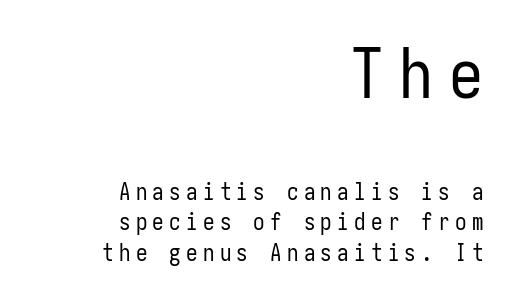
Q: Is the text bold? A: No.
Q: Is the text italic (slanted)? A: No, it is upright.
Q: Is the typeface a serif or a sans-serif typeface? A: Sans-serif.
Q: Is the text underlined? A: No.
Q: How is the paragraph aligned? A: Right-aligned.
Q: Is the spacing between letters normal or unusually wide? A: Unusually wide.
Q: Is the spacing between lines tight, normal or loose? A: Normal.
Q: Which block of text is set in a larger size, the first (top) or the second (bottom)? A: The first (top) one.
Q: Width (condensed, normal, or wide)? A: Condensed.
Q: Stroke contrast? A: Low.
Q: x-height? A: Medium.
